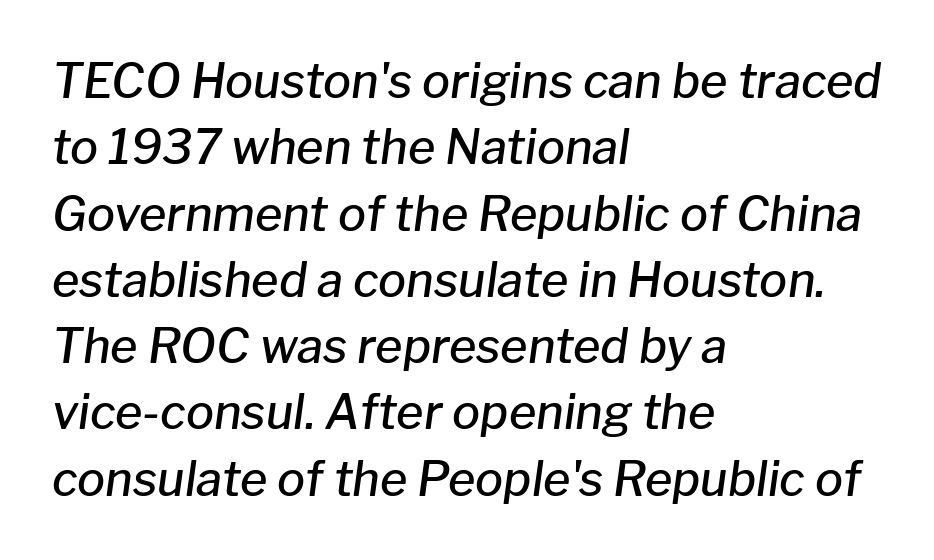
This block has exactly the height ordinary leading produces. Nobody drew a line under any word here. Default kerning and tracking; the words read as compact shapes. Every letter is mildly thick-stroked: semibold rather than bold. Varying glyph widths throughout — classic text-font behaviour.
